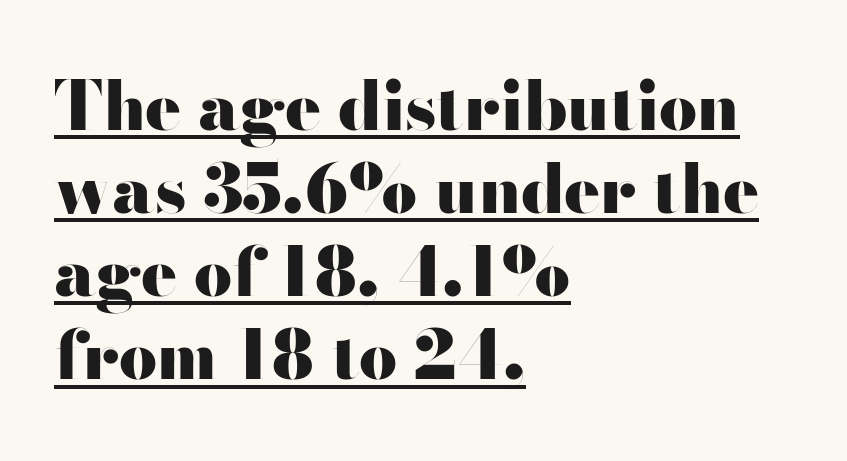
The setting favours the left margin, as ordinary paragraphs usually do. Unlike italic type, these characters show no tilt at all. Inter-character spacing is left at the font's built-in metrics. Grotesque or geometric, the face here clearly has no serifs.
